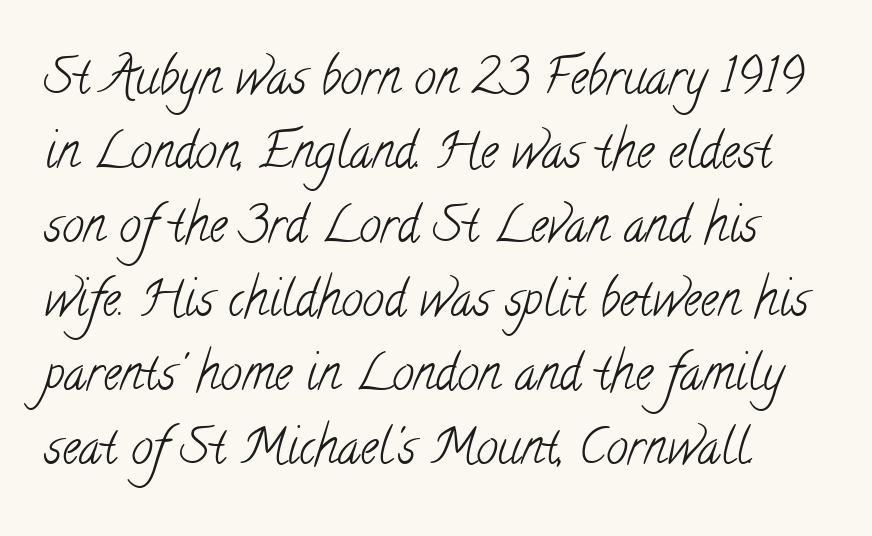
The image shows 49 px light, condensed serif type; set normal line spacing (1.51x), normal letter spacing, not underlined; low stroke contrast and a small x-height.
